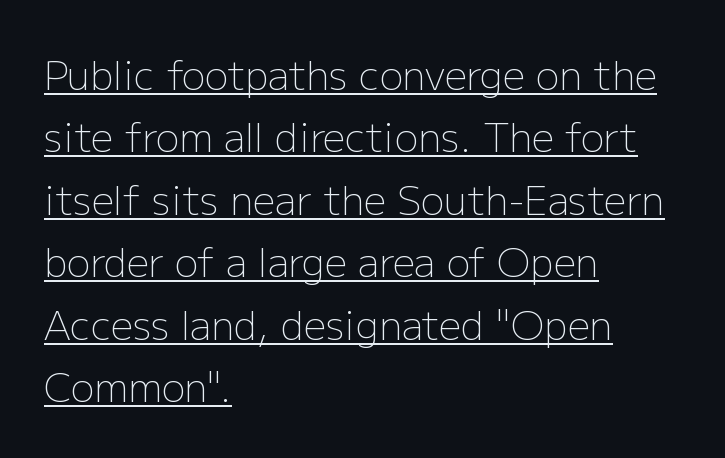
Q: Is the text bold? A: No.
Q: Is the text italic (slanted)? A: No, it is upright.
Q: Is the typeface a serif or a sans-serif typeface? A: Sans-serif.
Q: Is the text underlined? A: Yes.
Q: How is the paragraph aligned? A: Left-aligned.
Q: Is the spacing between letters normal or unusually wide? A: Normal.
Q: Is the spacing between lines tight, normal or loose? A: Normal.
Q: Width (condensed, normal, or wide)? A: Normal.
Q: Stroke contrast? A: Low.
Q: x-height? A: Medium.
Q: Monospaced? A: No.
